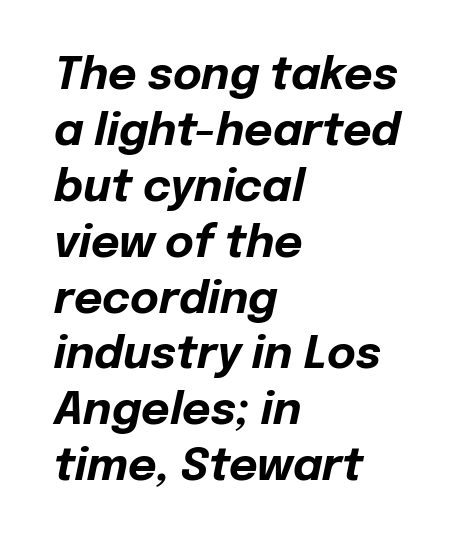
Honestly, there is no underline to notice here at all. The horizontal fit of the characters is conventional and even. A dark, heavy texture on the line: the type is bold. Each letter keeps its own natural width here, so spacing adapts to shape.
